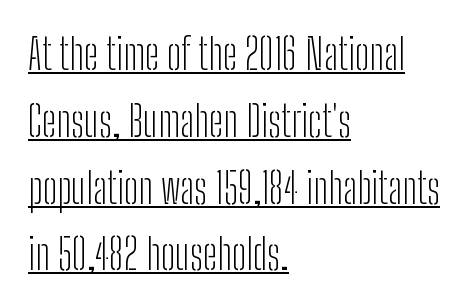
Q: Is the text bold? A: No.
Q: Is the text italic (slanted)? A: No, it is upright.
Q: Is the typeface a serif or a sans-serif typeface? A: Sans-serif.
Q: Is the text underlined? A: Yes.
Q: How is the paragraph aligned? A: Left-aligned.
Q: Is the spacing between letters normal or unusually wide? A: Normal.
Q: Is the spacing between lines tight, normal or loose? A: Normal.
Q: Width (condensed, normal, or wide)? A: Condensed.
Q: Stroke contrast? A: Low.
Q: x-height? A: Medium.
Q: Monospaced? A: No.
